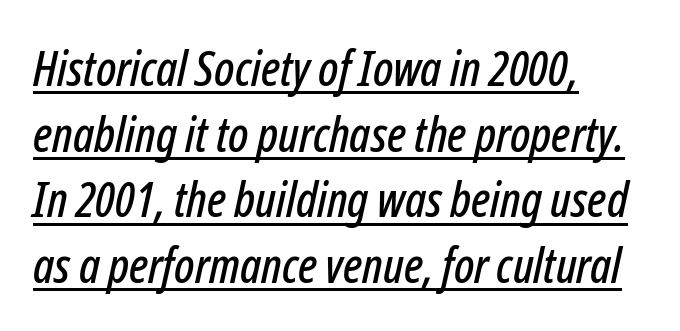
{"italic": "yes", "lean": "right", "slant_degrees": 12, "width": "condensed", "stroke_contrast": "low", "x_height": "medium", "monospaced": "no", "underline": "yes", "align": "left", "line_spacing": "normal", "line_spacing_ratio": 1.34, "letter_spacing": "normal", "letter_spacing_em": 0.0, "glyph_px": 49}
